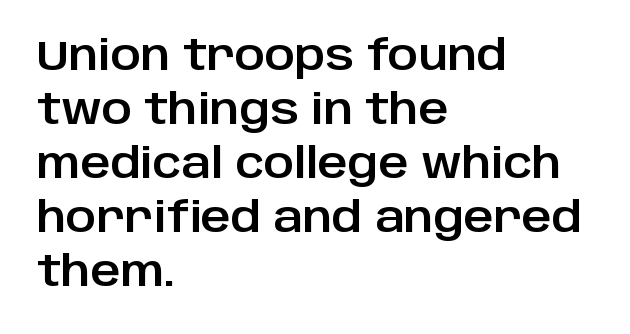
The image shows 41 px sans-serif type, upright; set left-aligned, normal line spacing (1.32x), normal letter spacing, not underlined; low stroke contrast and a large x-height.
